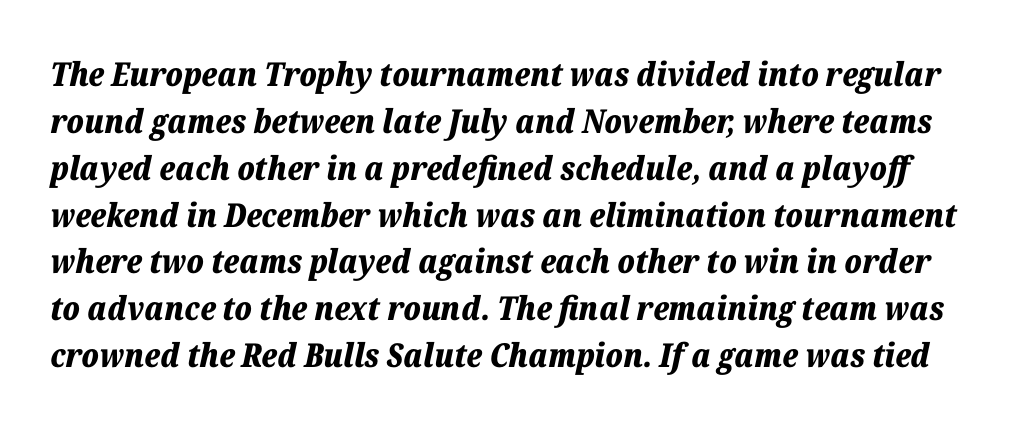
Q: Is the text bold? A: Yes.
Q: Is the text italic (slanted)? A: Yes, it leans right by about 12 degrees.
Q: Is the text underlined? A: No.
Q: Is the spacing between letters normal or unusually wide? A: Normal.
Q: Is the spacing between lines tight, normal or loose? A: Normal.
Q: Width (condensed, normal, or wide)? A: Normal.
Q: Stroke contrast? A: Low.
Q: x-height? A: Medium.
Q: Monospaced? A: No.
